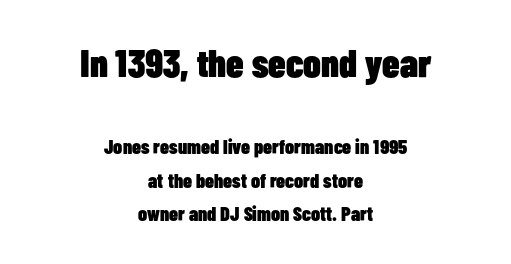
{"serif": "no", "italic": "no", "bold": "yes", "weight": "heavy", "width": "condensed", "stroke_contrast": "low", "x_height": "medium", "monospaced": "no", "underline": "no", "align": "center", "line_spacing": "normal", "line_spacing_ratio": 1.67, "letter_spacing": "normal", "letter_spacing_em": 0.0, "larger_block": "first", "size_ratio": 1.95, "glyph_px": 39}
